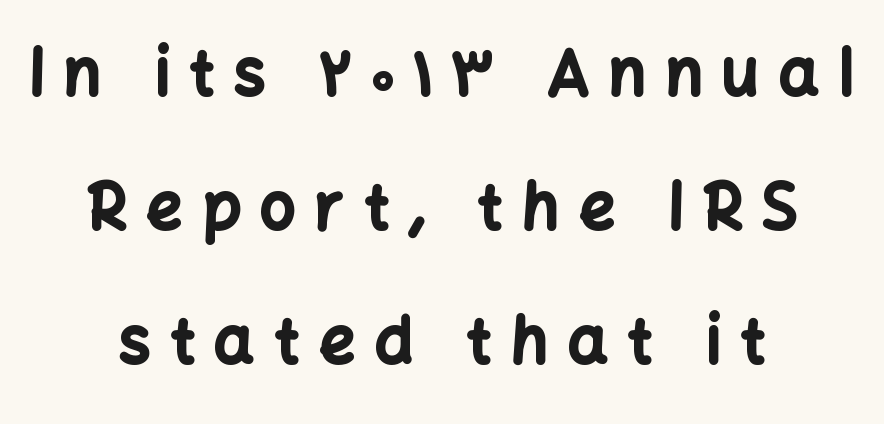
The image shows 63 px bold sans-serif type, upright; set centered, loose line spacing (2.13x), unusually wide letter spacing (+0.31 em), not underlined; low stroke contrast and a medium x-height.
